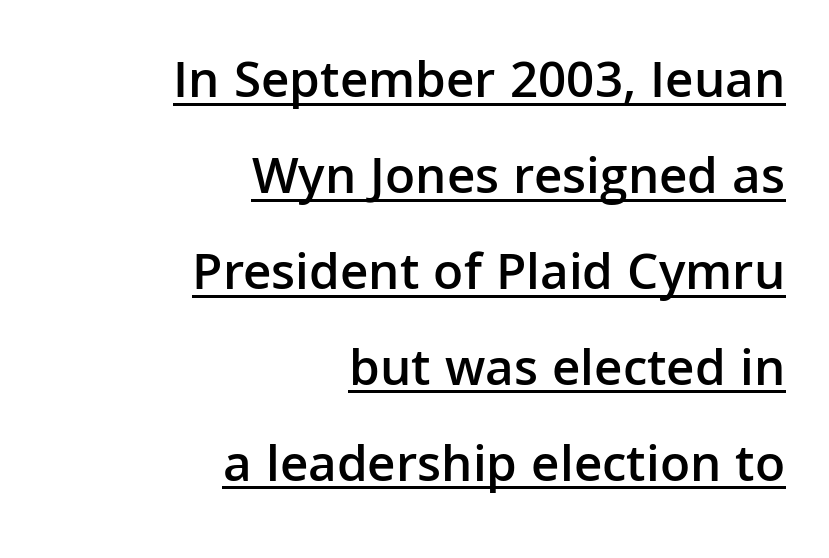
{"serif": "no", "italic": "no", "bold": "semi", "weight": "semibold", "width": "normal", "stroke_contrast": "low", "x_height": "medium", "monospaced": "no", "underline": "yes", "align": "right", "line_spacing_ratio": 1.81, "letter_spacing": "normal", "letter_spacing_em": 0.0, "glyph_px": 53}
